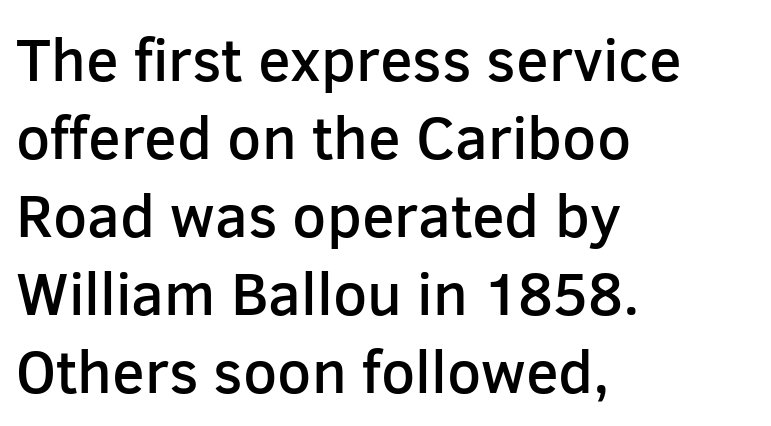
A bit beefed up — I'd call it semibold rather than bold. Do the letters lean? They stand straight. Type style note: lacks serifs. The designer left line spacing at the default. The zone under the glyphs is completely vacant.
